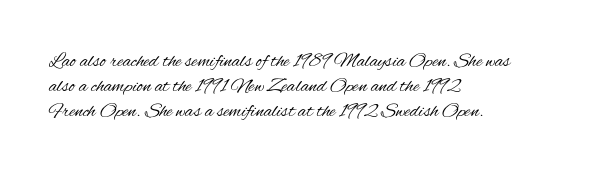
{"bold": "no", "underline": "no", "align": "left", "line_spacing_ratio": 1.24, "letter_spacing": "normal", "letter_spacing_em": 0.0, "glyph_px": 20}
